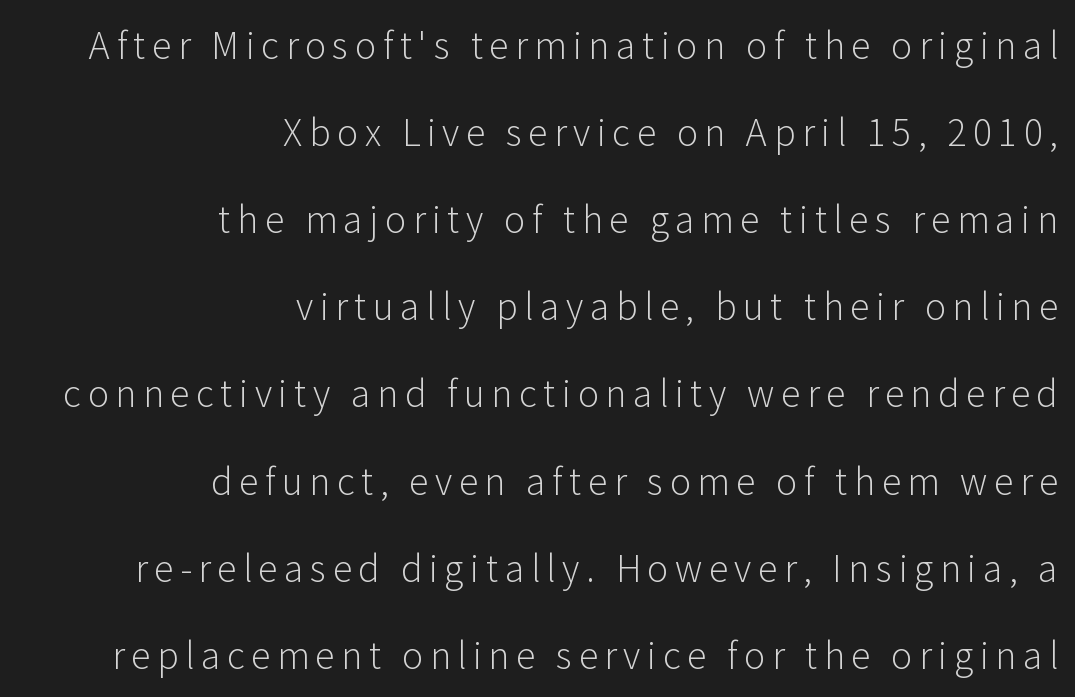
{"serif": "no", "italic": "no", "bold": "no", "weight": "light", "width": "normal", "stroke_contrast": "low", "x_height": "medium", "monospaced": "no", "underline": "no", "align": "right", "line_spacing": "loose", "line_spacing_ratio": 2.42, "glyph_px": 36}
